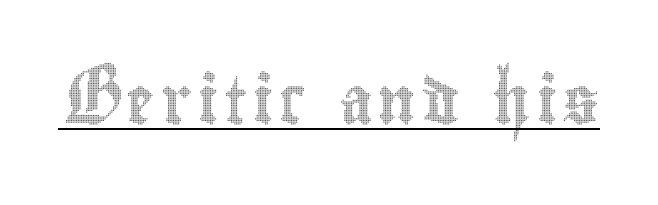
Q: Is the text italic (slanted)? A: No, it is upright.
Q: Is the text underlined? A: Yes.
Q: Width (condensed, normal, or wide)? A: Condensed.
Q: x-height? A: Small.
Q: Monospaced? A: No.
